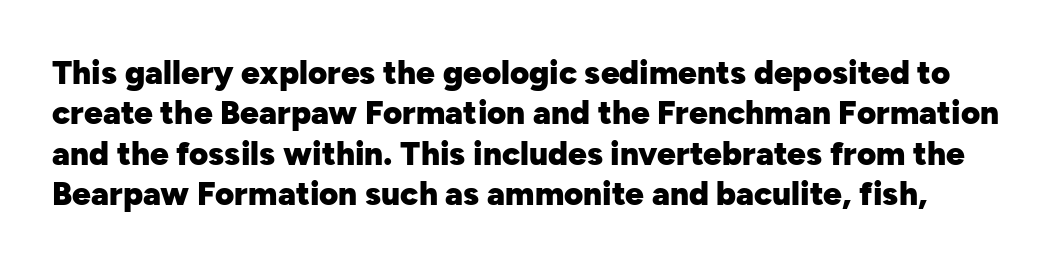
Q: Is the text bold? A: Yes.
Q: Is the text italic (slanted)? A: No, it is upright.
Q: Is the typeface a serif or a sans-serif typeface? A: Sans-serif.
Q: Is the text underlined? A: No.
Q: Is the spacing between letters normal or unusually wide? A: Normal.
Q: Width (condensed, normal, or wide)? A: Normal.
Q: Stroke contrast? A: Low.
Q: x-height? A: Medium.
Q: Monospaced? A: No.
